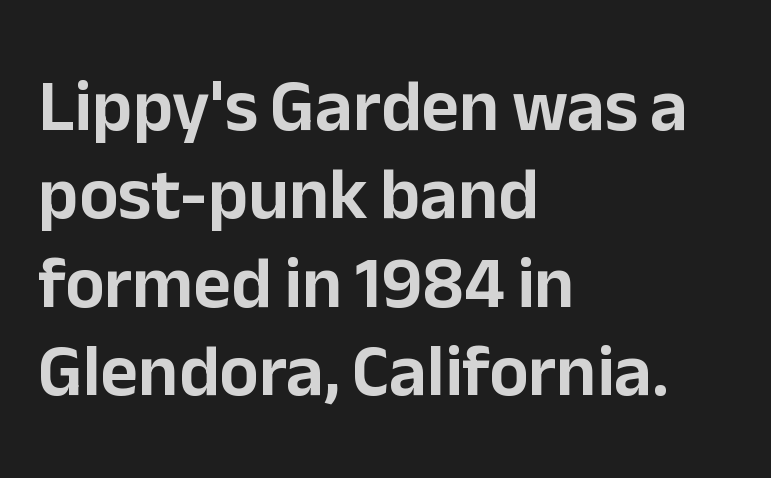
Rule under the text: the space is simply empty. One-word summary of the alignment: left. The face used here is proportionally spaced, like ordinary book or web type. Nobody touched the tracking dial on this one.
